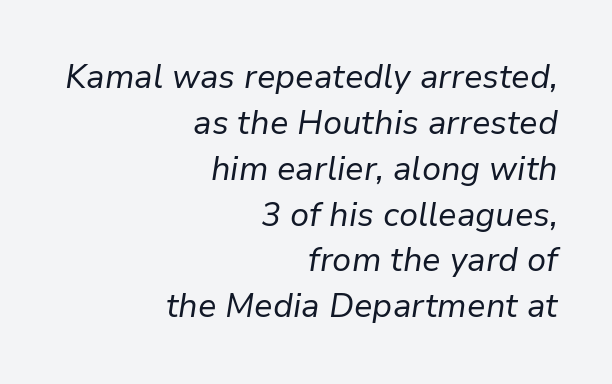
{"italic": "yes", "lean": "right", "slant_degrees": 9, "bold": "no", "weight": "regular", "width": "normal", "stroke_contrast": "low", "x_height": "medium", "monospaced": "no", "underline": "no", "align": "right", "line_spacing": "normal", "line_spacing_ratio": 1.39, "letter_spacing": "normal", "letter_spacing_em": 0.0, "glyph_px": 33}
